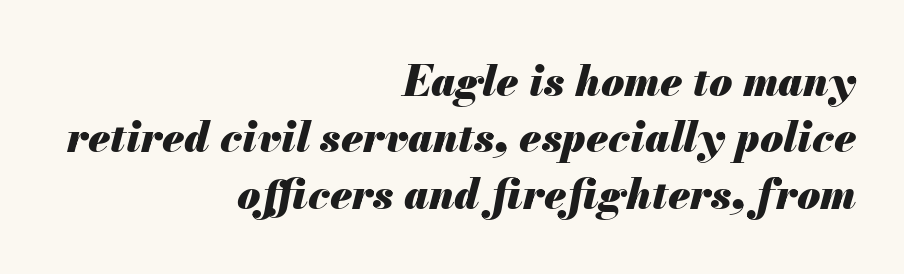
{"italic": "yes", "lean": "right", "slant_degrees": 13, "bold": "yes", "weight": "heavy", "width": "normal", "stroke_contrast": "medium", "x_height": "small", "monospaced": "no", "underline": "no", "align": "right", "line_spacing": "normal", "line_spacing_ratio": 1.34, "letter_spacing": "normal", "letter_spacing_em": 0.0, "glyph_px": 42}
